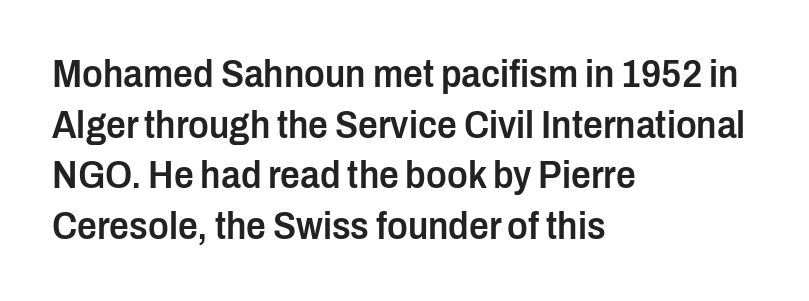
{"serif": "no", "italic": "no", "bold": "semi", "weight": "semibold", "width": "condensed", "stroke_contrast": "low", "x_height": "medium", "monospaced": "no", "underline": "no", "align": "left", "line_spacing": "normal", "line_spacing_ratio": 1.3, "letter_spacing": "normal", "letter_spacing_em": 0.0, "glyph_px": 39}
